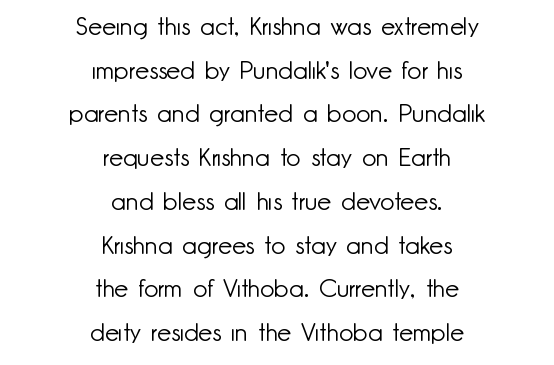
The image shows 25 px text type, upright; set centered, line spacing 1.75x, normal letter spacing, not underlined.
